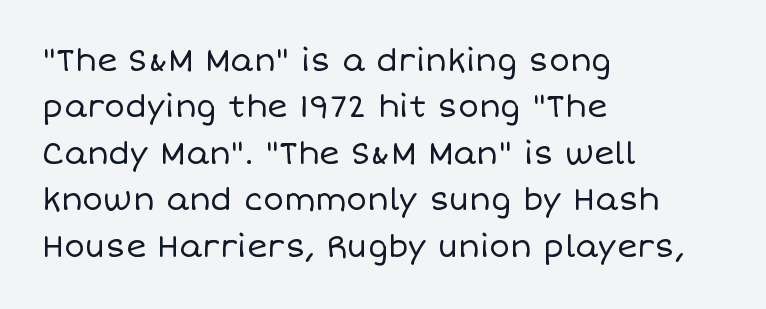
{"italic": "no", "bold": "no", "weight": "regular", "width": "normal", "stroke_contrast": "low", "x_height": "large", "monospaced": "no", "underline": "no", "align": "left", "line_spacing": "normal", "line_spacing_ratio": 1.5, "letter_spacing": "normal", "letter_spacing_em": 0.0, "glyph_px": 31}
